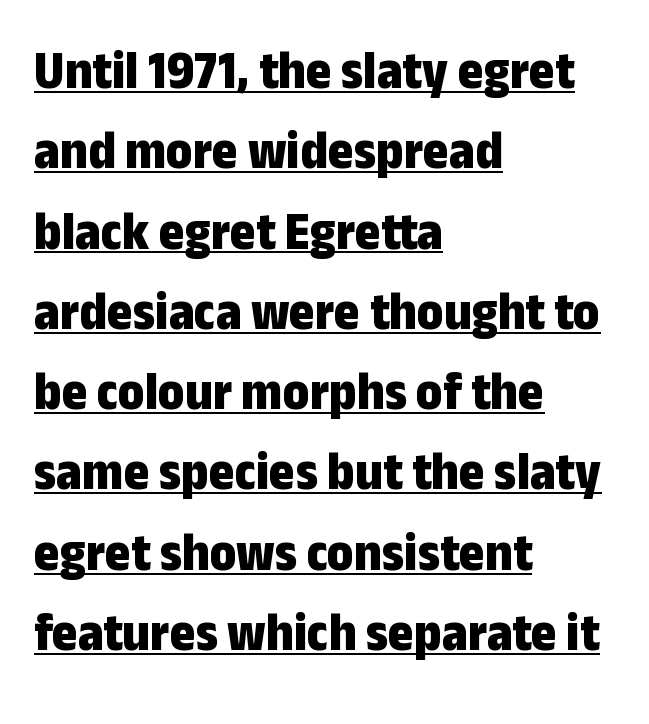
The image shows 55 px bold, condensed sans-serif type, upright; set left-aligned, normal line spacing (1.46x), normal letter spacing, underlined; low stroke contrast and a medium x-height.
